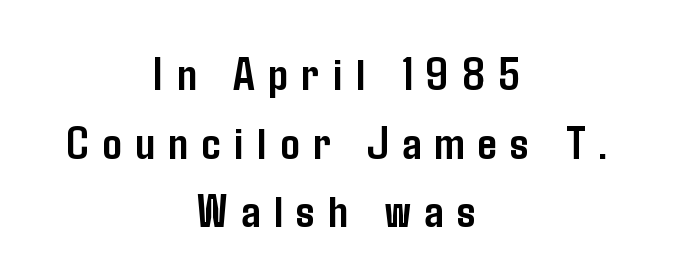
The specimen omits any rule beneath the text block's lines. Each letter keeps its own natural width here, so spacing adapts to shape. Plenty of ink on the page — the face is bold. The lettering stays uniformly vertical, giving the passage a roman look. This sample keeps an unexceptional amount of space between lines.
